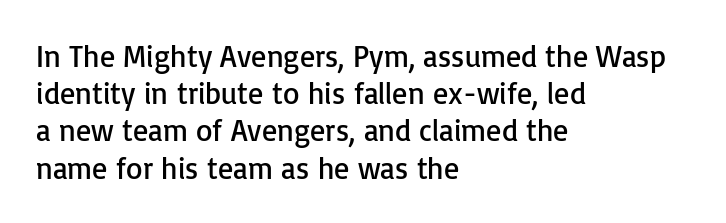
Q: Is the text bold? A: No.
Q: Is the text italic (slanted)? A: No, it is upright.
Q: Is the typeface a serif or a sans-serif typeface? A: Sans-serif.
Q: Is the text underlined? A: No.
Q: How is the paragraph aligned? A: Left-aligned.
Q: Is the spacing between letters normal or unusually wide? A: Normal.
Q: Width (condensed, normal, or wide)? A: Normal.
Q: Stroke contrast? A: Low.
Q: x-height? A: Medium.
Q: Monospaced? A: No.
